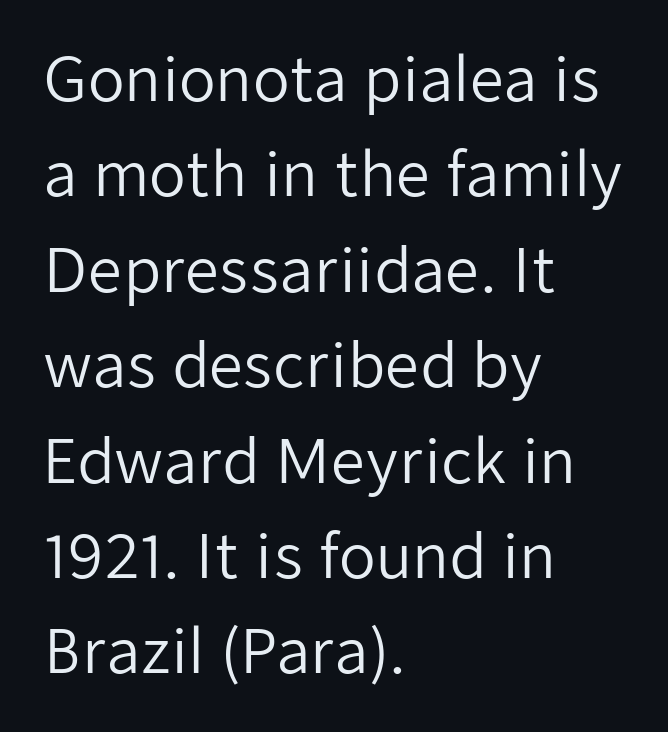
{"serif": "no", "italic": "no", "bold": "no", "weight": "regular", "width": "normal", "stroke_contrast": "low", "x_height": "medium", "monospaced": "no", "underline": "no", "align": "left", "line_spacing": "normal", "line_spacing_ratio": 1.59, "letter_spacing": "normal", "letter_spacing_em": 0.0, "glyph_px": 60}
